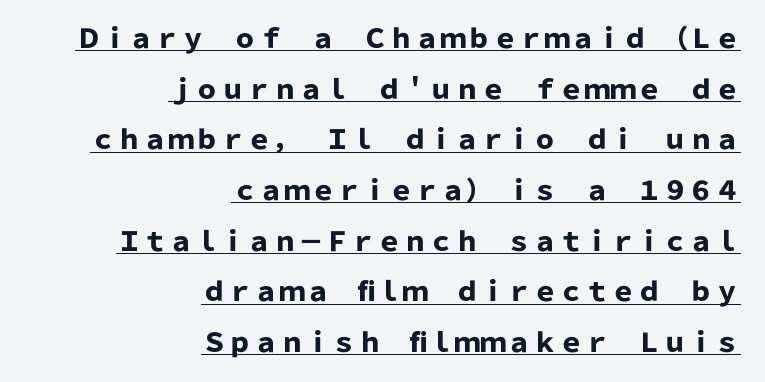
Q: Is the text bold? A: Yes.
Q: Is the text italic (slanted)? A: No, it is upright.
Q: Is the text underlined? A: Yes.
Q: How is the paragraph aligned? A: Right-aligned.
Q: Is the spacing between letters normal or unusually wide? A: Normal.
Q: Is the spacing between lines tight, normal or loose? A: Loose.
